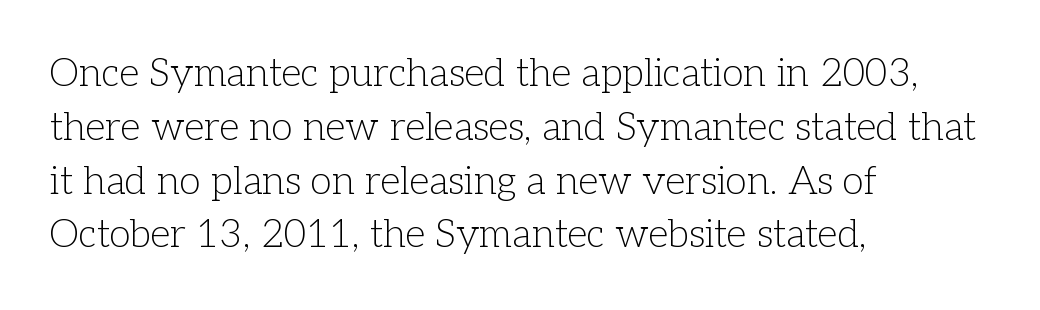
{"serif": "yes", "italic": "no", "bold": "no", "weight": "light", "width": "normal", "stroke_contrast": "low", "x_height": "medium", "monospaced": "no", "underline": "no", "align": "left", "line_spacing": "normal", "line_spacing_ratio": 1.38, "letter_spacing": "normal", "letter_spacing_em": 0.0, "glyph_px": 39}
